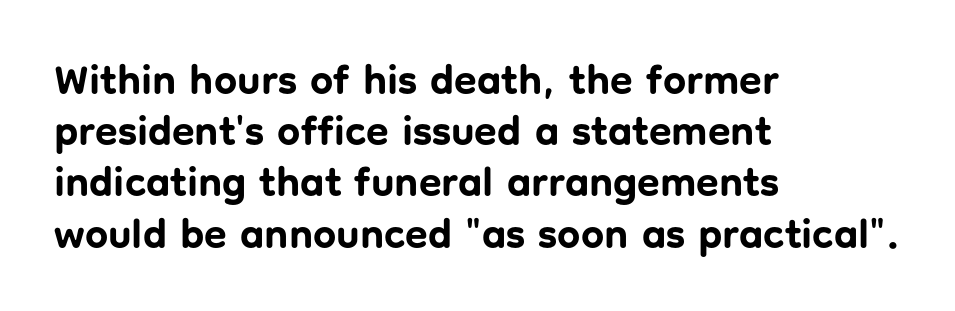
Q: Is the text bold? A: Yes.
Q: Is the text italic (slanted)? A: No, it is upright.
Q: Is the typeface a serif or a sans-serif typeface? A: Sans-serif.
Q: Is the text underlined? A: No.
Q: How is the paragraph aligned? A: Left-aligned.
Q: Is the spacing between letters normal or unusually wide? A: Normal.
Q: Is the spacing between lines tight, normal or loose? A: Normal.
Q: Width (condensed, normal, or wide)? A: Normal.
Q: Stroke contrast? A: Low.
Q: x-height? A: Medium.
Q: Monospaced? A: No.
